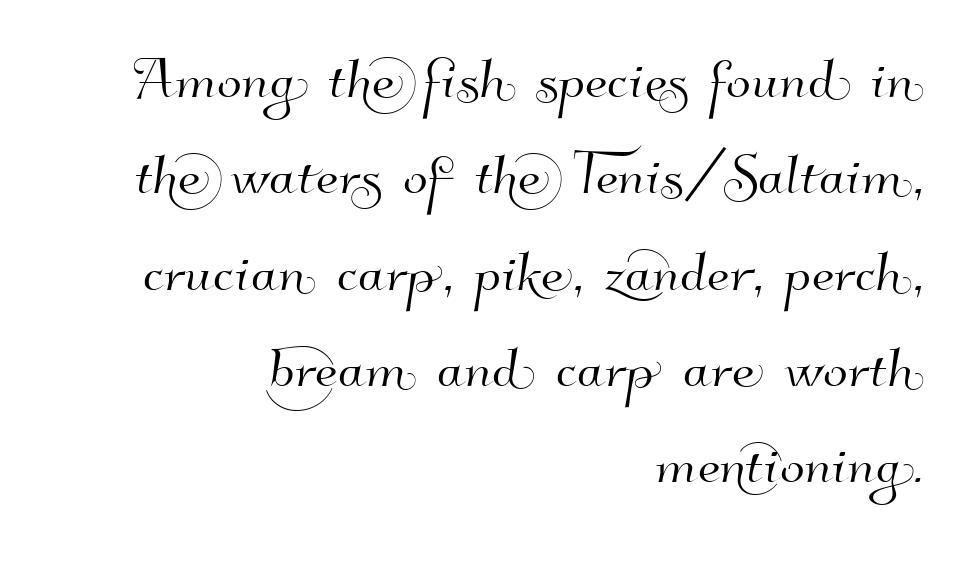
{"serif": "no", "width": "normal", "stroke_contrast": "high", "x_height": "small", "monospaced": "no", "underline": "no", "align": "right", "line_spacing": "normal", "line_spacing_ratio": 1.32, "letter_spacing": "normal", "letter_spacing_em": 0.0, "glyph_px": 73}
